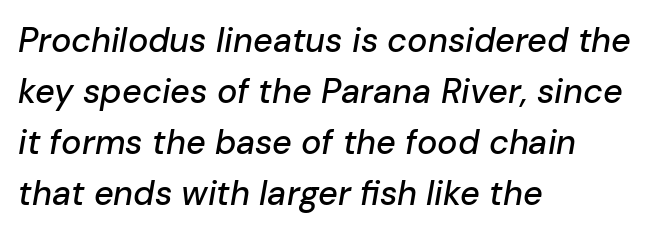
The lines sit at an ordinary, default distance from one another. The face used here is proportionally spaced, like ordinary book or web type. These lines are set flush left with a ragged right edge. The letterforms sit shoulder to shoulder at normal distance. Yep, that's italic — everything's leaning. Plain, unruled lines of type.
